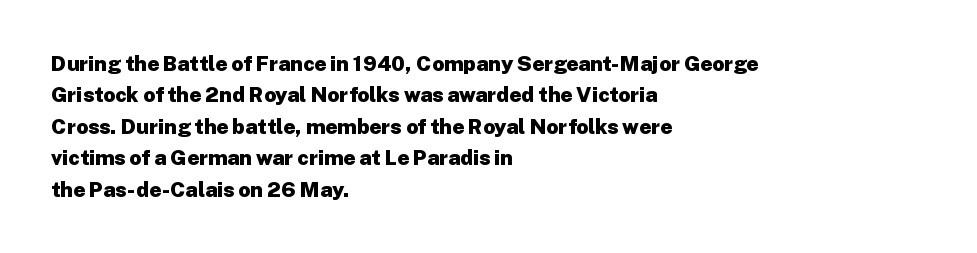
{"italic": "no", "bold": "yes", "underline": "no", "align": "left", "line_spacing": "normal", "line_spacing_ratio": 1.5, "letter_spacing": "normal", "letter_spacing_em": 0.0, "glyph_px": 21}
